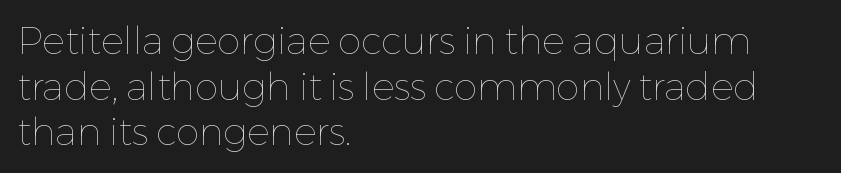
{"italic": "no", "bold": "no", "weight": "thin", "width": "normal", "stroke_contrast": "low", "x_height": "medium", "monospaced": "no", "underline": "no", "align": "left", "line_spacing_ratio": 1.2, "letter_spacing": "normal", "letter_spacing_em": 0.0, "glyph_px": 38}
